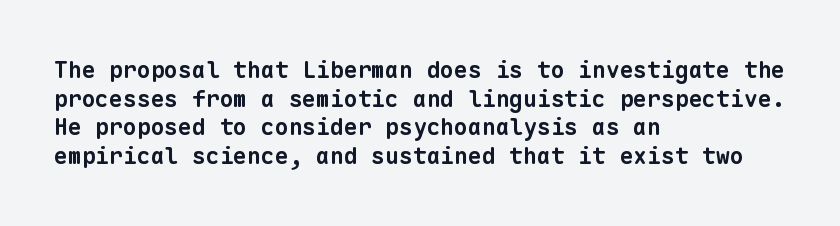
Q: Is the text bold? A: Yes.
Q: Is the text underlined? A: No.
Q: How is the paragraph aligned? A: Left-aligned.
Q: Is the spacing between letters normal or unusually wide? A: Normal.
Q: Is the spacing between lines tight, normal or loose? A: Normal.
